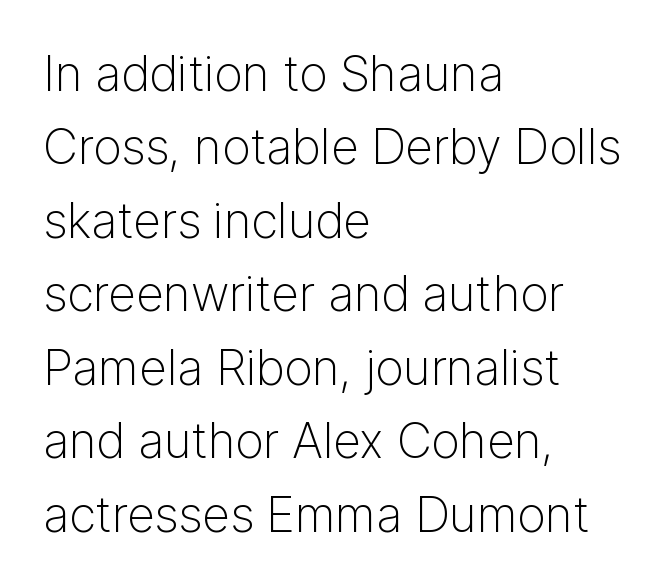
{"serif": "no", "italic": "no", "bold": "no", "weight": "light", "width": "normal", "stroke_contrast": "low", "x_height": "medium", "monospaced": "no", "underline": "no", "align": "left", "line_spacing": "normal", "line_spacing_ratio": 1.5, "letter_spacing": "normal", "letter_spacing_em": 0.0, "glyph_px": 49}
